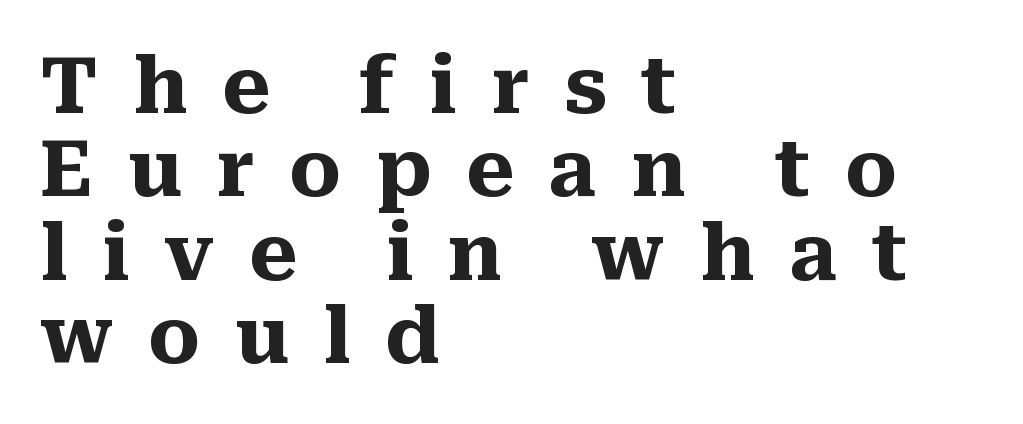
The image shows 78 px heavy serif type, upright; set left-aligned, tight line spacing (1.07x), unusually wide letter spacing (+0.44 em), not underlined; medium stroke contrast and a medium x-height.
